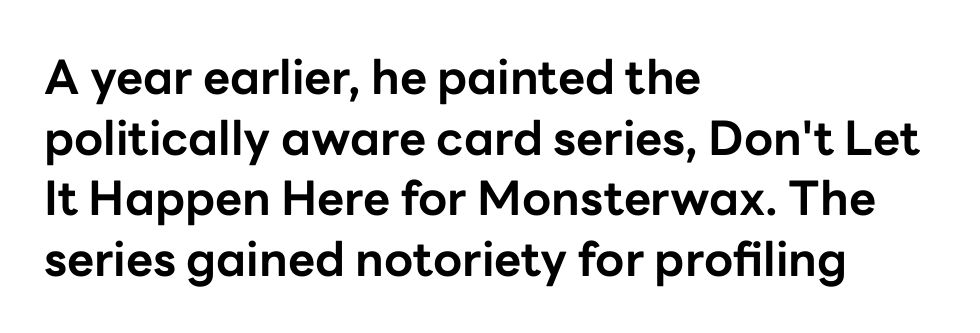
{"serif": "no", "italic": "no", "bold": "yes", "weight": "bold", "width": "normal", "stroke_contrast": "low", "x_height": "medium", "monospaced": "no", "underline": "no", "align": "left", "line_spacing": "normal", "line_spacing_ratio": 1.29, "letter_spacing": "normal", "letter_spacing_em": 0.0, "glyph_px": 47}
